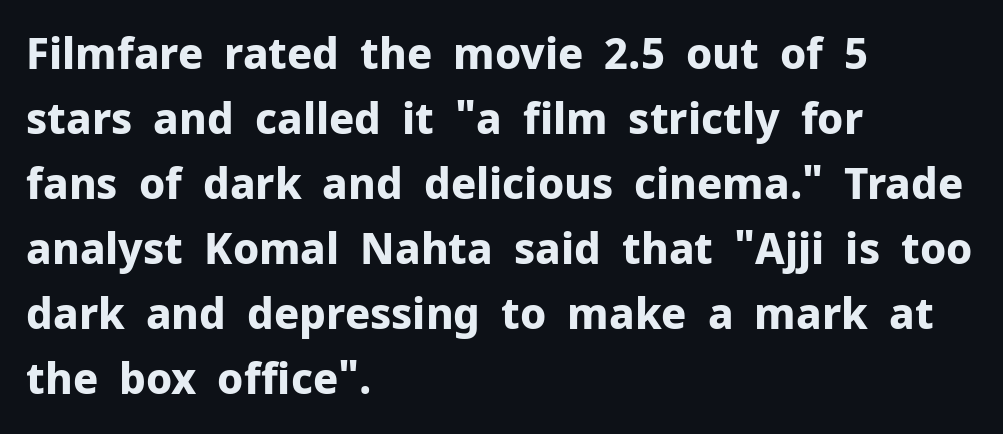
{"serif": "no", "italic": "no", "bold": "yes", "weight": "bold", "width": "normal", "stroke_contrast": "low", "x_height": "medium", "monospaced": "no", "underline": "no", "align": "left", "line_spacing": "normal", "line_spacing_ratio": 1.55, "letter_spacing": "normal", "letter_spacing_em": 0.0, "glyph_px": 42}
